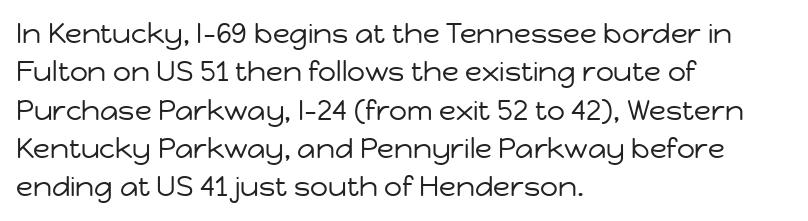
{"serif": "no", "italic": "no", "bold": "no", "weight": "regular", "width": "normal", "stroke_contrast": "low", "x_height": "medium", "monospaced": "no", "underline": "no", "align": "left", "line_spacing": "normal", "line_spacing_ratio": 1.37, "letter_spacing": "normal", "letter_spacing_em": 0.0, "glyph_px": 28}
